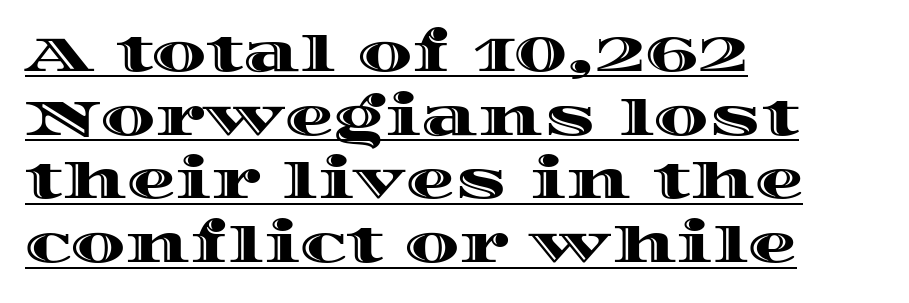
The image shows 49 px wide type, upright; set left-aligned, normal line spacing (1.3x), normal letter spacing, underlined; a large x-height.
